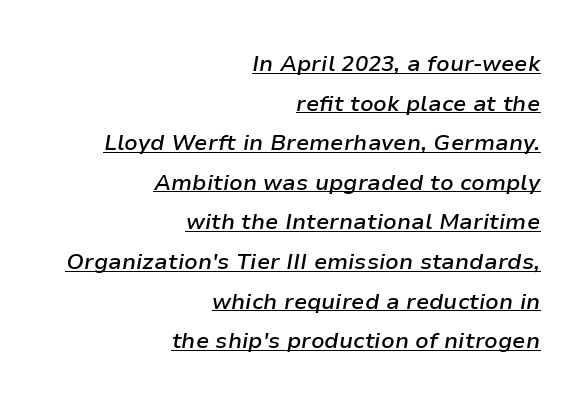
Slanted lettering throughout. Underline: present. The lines in this sample share a right terminus and differ only in where they begin. The gaps between neighbouring characters are ordinary and unremarkable. Heft: intermediate — a semibold.
